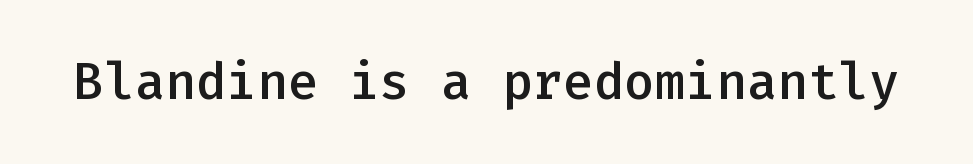
Q: Is the text bold? A: Semi-bold.
Q: Is the text italic (slanted)? A: No, it is upright.
Q: Is the typeface a serif or a sans-serif typeface? A: Sans-serif.
Q: Is the text underlined? A: No.
Q: Is the spacing between letters normal or unusually wide? A: Normal.
Q: Width (condensed, normal, or wide)? A: Normal.
Q: Stroke contrast? A: Low.
Q: x-height? A: Medium.
Q: Monospaced? A: Yes.
